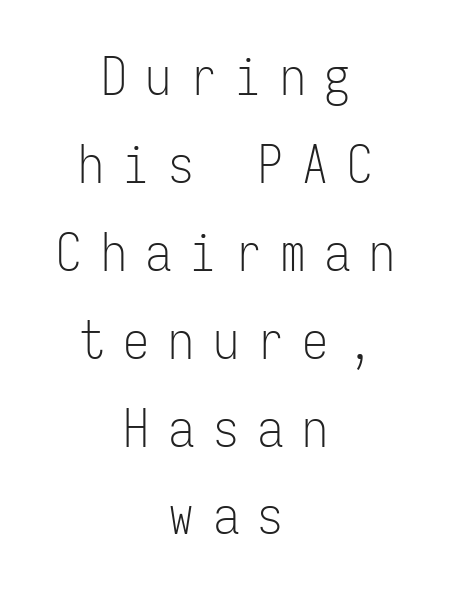
{"serif": "no", "italic": "no", "bold": "no", "weight": "light", "width": "condensed", "stroke_contrast": "low", "x_height": "medium", "monospaced": "yes", "underline": "no", "align": "center", "line_spacing": "normal", "line_spacing_ratio": 1.69, "letter_spacing": "wide", "letter_spacing_em": 0.36, "glyph_px": 52}
